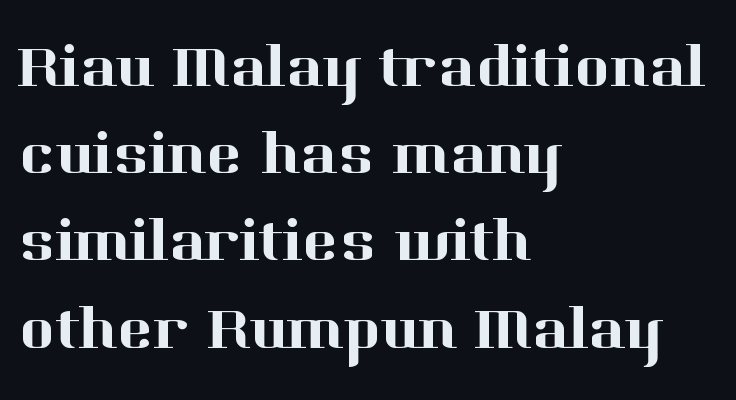
{"serif": "yes", "italic": "no", "width": "normal", "stroke_contrast": "high", "x_height": "medium", "monospaced": "no", "underline": "no", "align": "left", "line_spacing": "normal", "line_spacing_ratio": 1.43, "letter_spacing": "normal", "letter_spacing_em": 0.0, "glyph_px": 61}
